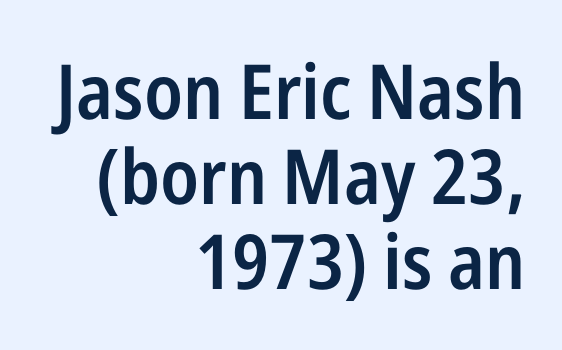
Q: Is the text bold? A: Semi-bold.
Q: Is the text italic (slanted)? A: No, it is upright.
Q: Is the typeface a serif or a sans-serif typeface? A: Sans-serif.
Q: Is the text underlined? A: No.
Q: How is the paragraph aligned? A: Right-aligned.
Q: Is the spacing between letters normal or unusually wide? A: Normal.
Q: Is the spacing between lines tight, normal or loose? A: Tight.
Q: Width (condensed, normal, or wide)? A: Condensed.
Q: Stroke contrast? A: Low.
Q: x-height? A: Medium.
Q: Monospaced? A: No.
